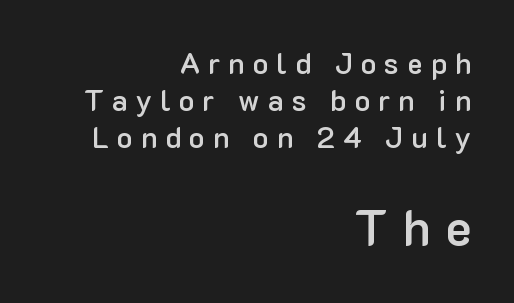
Q: Is the text bold? A: Semi-bold.
Q: Is the text italic (slanted)? A: No, it is upright.
Q: Is the typeface a serif or a sans-serif typeface? A: Sans-serif.
Q: Is the text underlined? A: No.
Q: How is the paragraph aligned? A: Right-aligned.
Q: Is the spacing between letters normal or unusually wide? A: Unusually wide.
Q: Is the spacing between lines tight, normal or loose? A: Normal.
Q: Which block of text is set in a larger size, the first (top) or the second (bottom)? A: The second (bottom) one.
Q: Width (condensed, normal, or wide)? A: Normal.
Q: Stroke contrast? A: Low.
Q: x-height? A: Medium.
Q: Monospaced? A: No.
